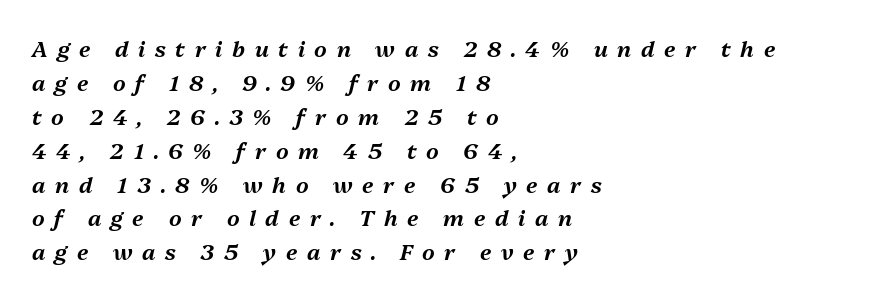
{"italic": "yes", "lean": "right", "slant_degrees": 13, "underline": "no", "align": "left", "line_spacing": "normal", "line_spacing_ratio": 1.54, "letter_spacing": "wide", "letter_spacing_em": 0.44, "glyph_px": 22}
